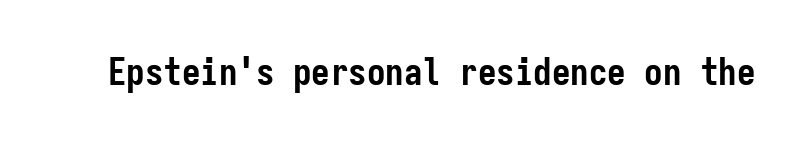
{"serif": "no", "italic": "no", "bold": "yes", "weight": "semibold", "width": "condensed", "stroke_contrast": "low", "x_height": "medium", "monospaced": "yes", "underline": "no", "letter_spacing": "normal", "letter_spacing_em": 0.0, "glyph_px": 37}
